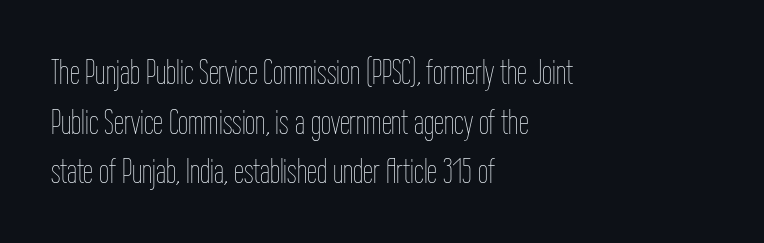
Q: Is the text bold? A: No.
Q: Is the text italic (slanted)? A: No, it is upright.
Q: Is the text underlined? A: No.
Q: How is the paragraph aligned? A: Left-aligned.
Q: Is the spacing between letters normal or unusually wide? A: Normal.
Q: Is the spacing between lines tight, normal or loose? A: Normal.
Q: Width (condensed, normal, or wide)? A: Condensed.
Q: Stroke contrast? A: Low.
Q: x-height? A: Medium.
Q: Monospaced? A: No.
